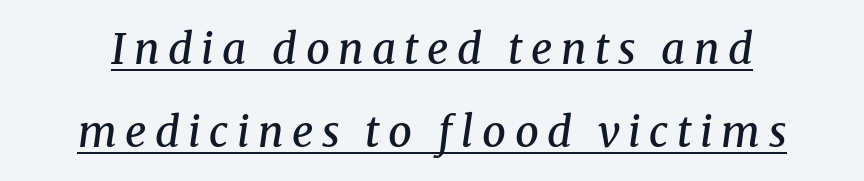
The image shows 42 px semibold serif type, italic (leaning right); set loose line spacing (1.97x), unusually wide letter spacing (+0.2 em), underlined; medium stroke contrast and a medium x-height.
